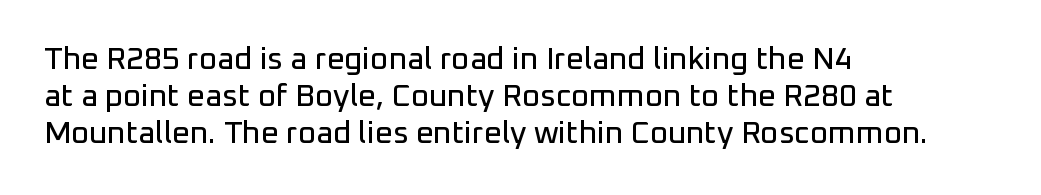
Q: Is the text italic (slanted)? A: No, it is upright.
Q: Is the typeface a serif or a sans-serif typeface? A: Sans-serif.
Q: Is the text underlined? A: No.
Q: How is the paragraph aligned? A: Left-aligned.
Q: Is the spacing between letters normal or unusually wide? A: Normal.
Q: Width (condensed, normal, or wide)? A: Normal.
Q: Stroke contrast? A: Low.
Q: x-height? A: Medium.
Q: Monospaced? A: No.
